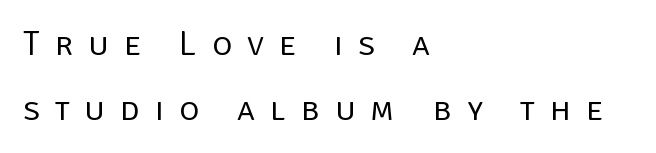
{"serif": "no", "italic": "no", "bold": "no", "weight": "regular", "width": "normal", "stroke_contrast": "low", "x_height": "large", "monospaced": "no", "underline": "no", "align": "left", "line_spacing": "loose", "line_spacing_ratio": 1.91, "letter_spacing": "wide", "letter_spacing_em": 0.45, "glyph_px": 34}
